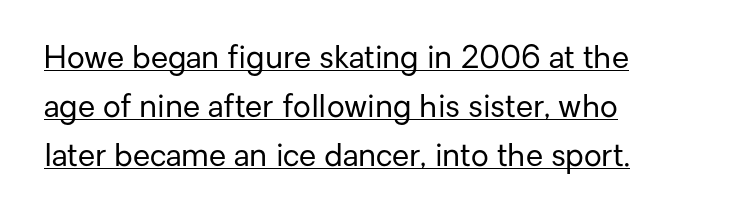
Q: Is the text bold? A: No.
Q: Is the text italic (slanted)? A: No, it is upright.
Q: Is the typeface a serif or a sans-serif typeface? A: Sans-serif.
Q: Is the text underlined? A: Yes.
Q: How is the paragraph aligned? A: Left-aligned.
Q: Is the spacing between letters normal or unusually wide? A: Normal.
Q: Is the spacing between lines tight, normal or loose? A: Normal.
Q: Width (condensed, normal, or wide)? A: Normal.
Q: Stroke contrast? A: Low.
Q: x-height? A: Medium.
Q: Monospaced? A: No.
